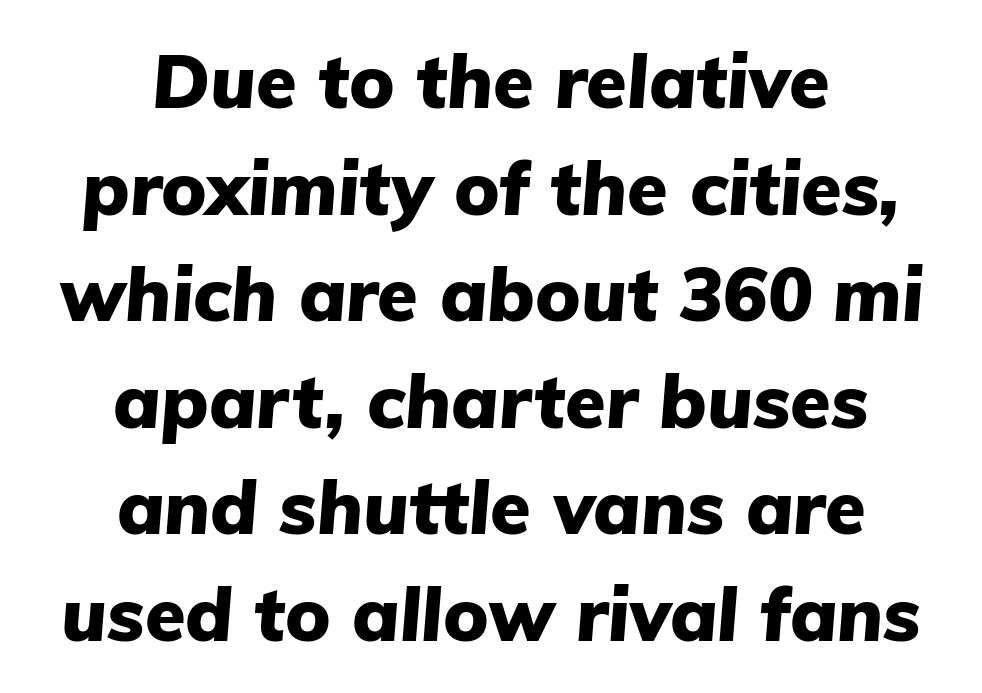
{"italic": "yes", "lean": "right", "slant_degrees": 5, "bold": "yes", "weight": "heavy", "width": "normal", "stroke_contrast": "low", "x_height": "medium", "monospaced": "no", "underline": "no", "align": "center", "line_spacing": "normal", "line_spacing_ratio": 1.44, "letter_spacing": "normal", "letter_spacing_em": 0.0, "glyph_px": 74}
